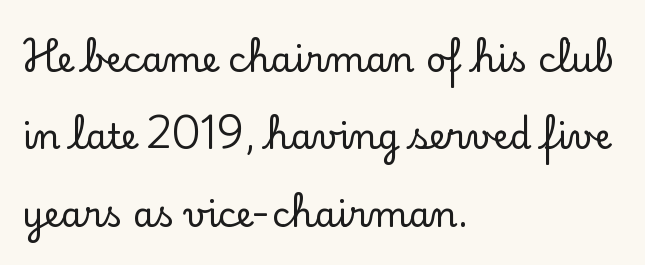
Q: Is the text italic (slanted)? A: No, it is upright.
Q: Is the typeface a serif or a sans-serif typeface? A: Serif.
Q: Is the text underlined? A: No.
Q: How is the paragraph aligned? A: Left-aligned.
Q: Is the spacing between letters normal or unusually wide? A: Normal.
Q: Is the spacing between lines tight, normal or loose? A: Loose.
Q: Width (condensed, normal, or wide)? A: Normal.
Q: Stroke contrast? A: Low.
Q: x-height? A: Small.
Q: Monospaced? A: No.
